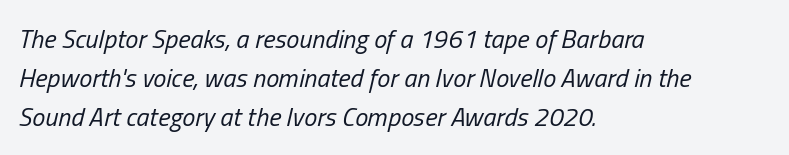
Q: Is the text bold? A: No.
Q: Is the text italic (slanted)? A: Yes, it leans right by about 13 degrees.
Q: Is the text underlined? A: No.
Q: How is the paragraph aligned? A: Left-aligned.
Q: Is the spacing between letters normal or unusually wide? A: Normal.
Q: Is the spacing between lines tight, normal or loose? A: Normal.
